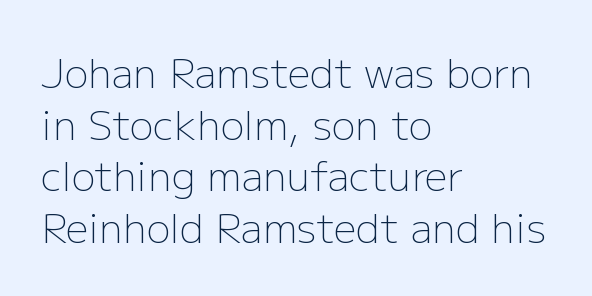
The image shows 40 px light sans-serif type, upright; set left-aligned, normal line spacing (1.29x), normal letter spacing, not underlined; low stroke contrast and a medium x-height.
